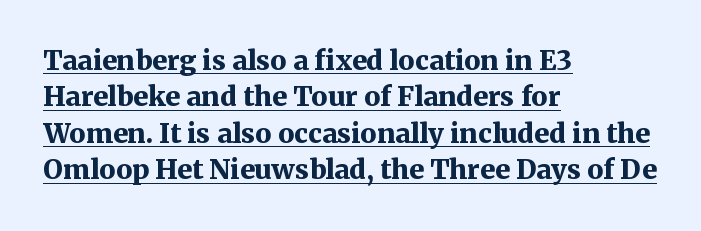
The rendering keeps characters at their native spacing. The letters stand straight up with perfectly vertical stems. Decoration check: the copy is underlined. The vertical gap from one line to the next is medium.
